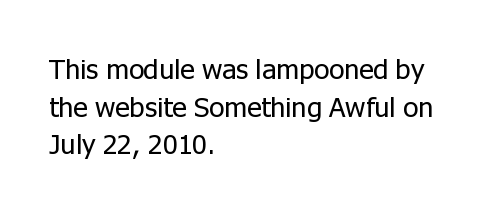
{"serif": "no", "italic": "no", "bold": "no", "weight": "regular", "width": "normal", "stroke_contrast": "low", "x_height": "medium", "monospaced": "no", "underline": "no", "align": "left", "line_spacing": "normal", "line_spacing_ratio": 1.34, "letter_spacing": "normal", "letter_spacing_em": 0.0, "glyph_px": 28}
